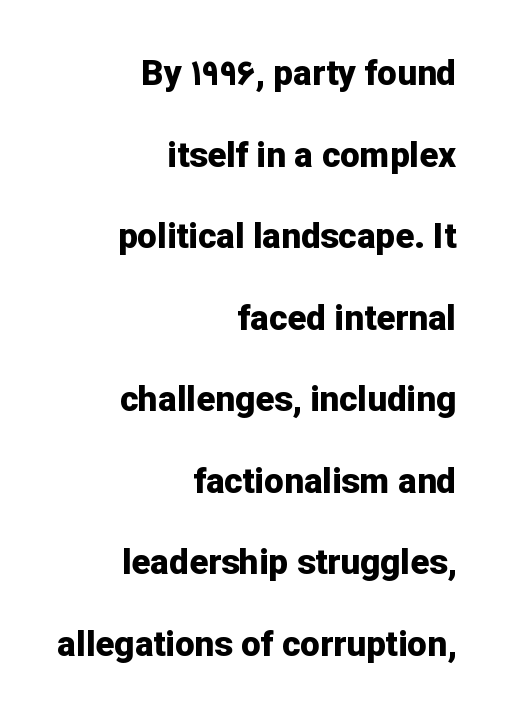
In terms of weight, the rendering is a true, heavy bold. The string is rendered with underlining switched off. The setting favours the right margin, as signatures and pull-quotes sometimes do. You could fit nearly another row in the gap between these rows.
